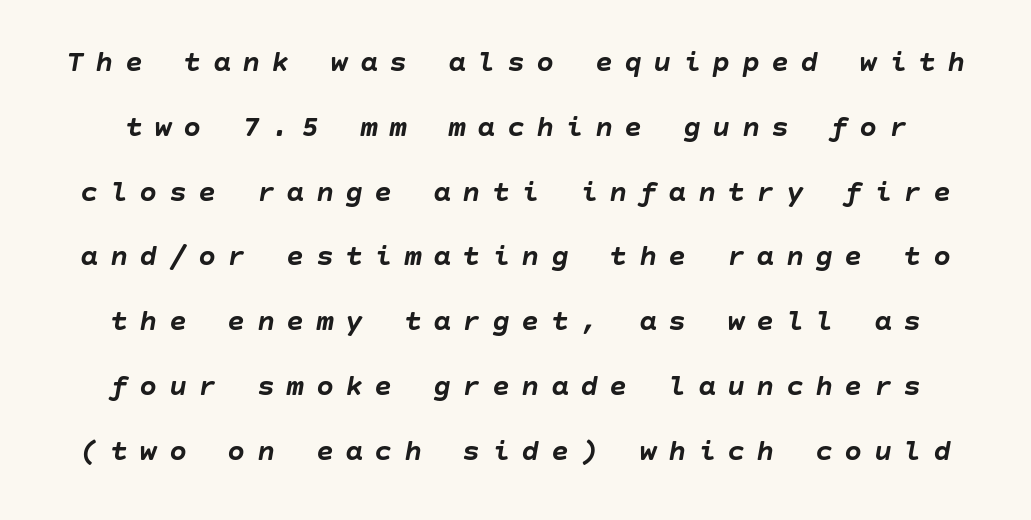
{"italic": "yes", "lean": "right", "slant_degrees": 10, "bold": "yes", "weight": "semibold", "width": "normal", "stroke_contrast": "low", "x_height": "large", "underline": "no", "line_spacing": "loose", "line_spacing_ratio": 2.16, "letter_spacing": "wide", "letter_spacing_em": 0.38, "glyph_px": 30}
